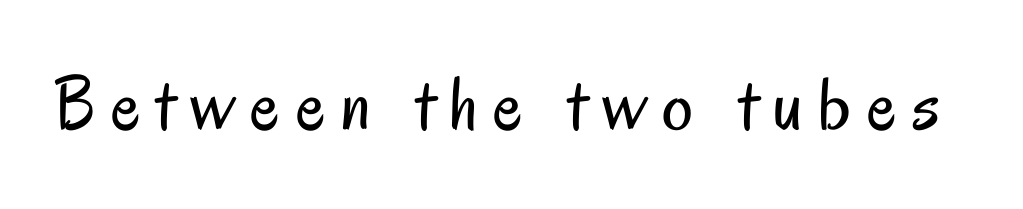
The image shows 77 px regular-weight, condensed sans-serif type, upright; set unusually wide letter spacing (+0.2 em), not underlined; low stroke contrast and a small x-height.
